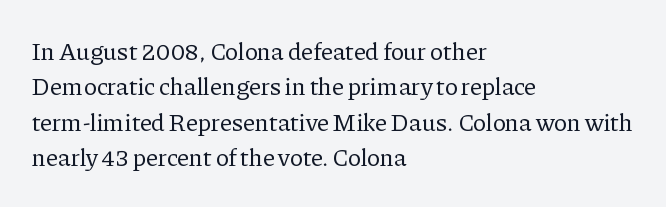
{"italic": "no", "bold": "no", "underline": "no", "align": "left", "line_spacing": "normal", "line_spacing_ratio": 1.42, "letter_spacing": "normal", "letter_spacing_em": 0.0, "glyph_px": 25}
